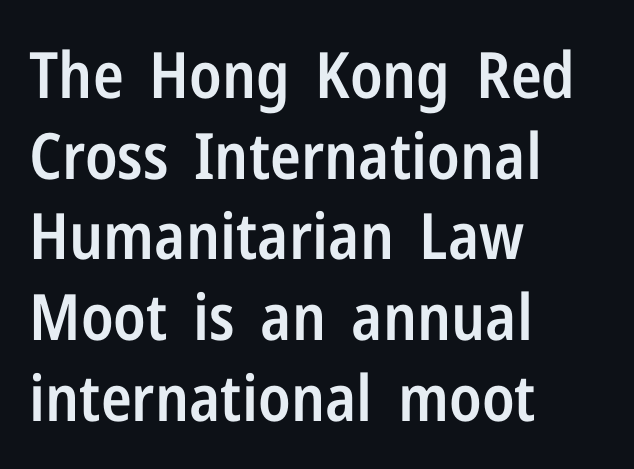
The image shows 64 px semibold, condensed sans-serif type, upright; set left-aligned, normal line spacing (1.26x), normal letter spacing, not underlined; low stroke contrast and a medium x-height.
